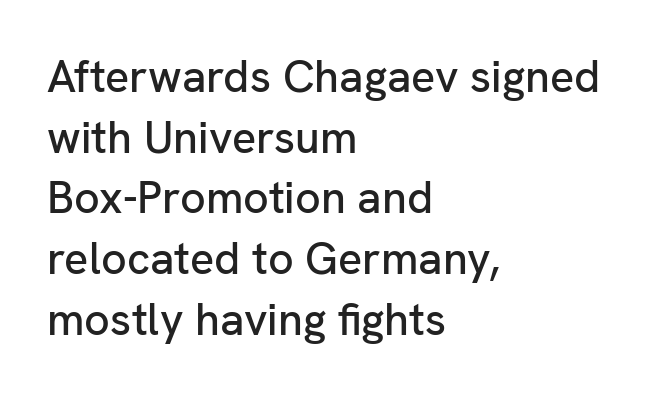
The image shows 45 px sans-serif type, upright; set left-aligned, normal line spacing (1.35x), normal letter spacing, not underlined; low stroke contrast and a medium x-height.
